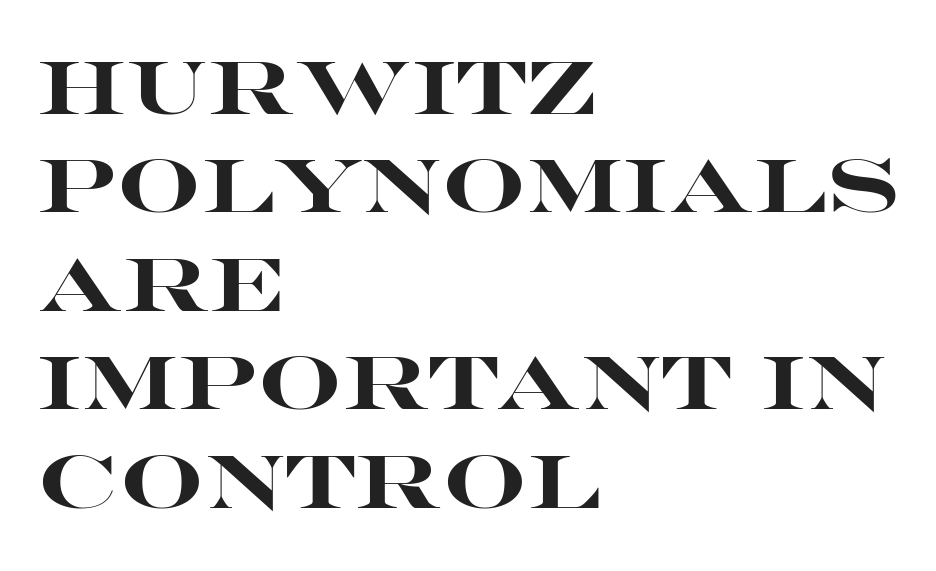
Q: Is the text bold? A: Yes.
Q: Is the text italic (slanted)? A: No, it is upright.
Q: Is the typeface a serif or a sans-serif typeface? A: Serif.
Q: Is the text underlined? A: No.
Q: How is the paragraph aligned? A: Left-aligned.
Q: Is the spacing between letters normal or unusually wide? A: Normal.
Q: Is the spacing between lines tight, normal or loose? A: Normal.
Q: Width (condensed, normal, or wide)? A: Wide.
Q: Stroke contrast? A: High.
Q: x-height? A: Large.
Q: Monospaced? A: No.
